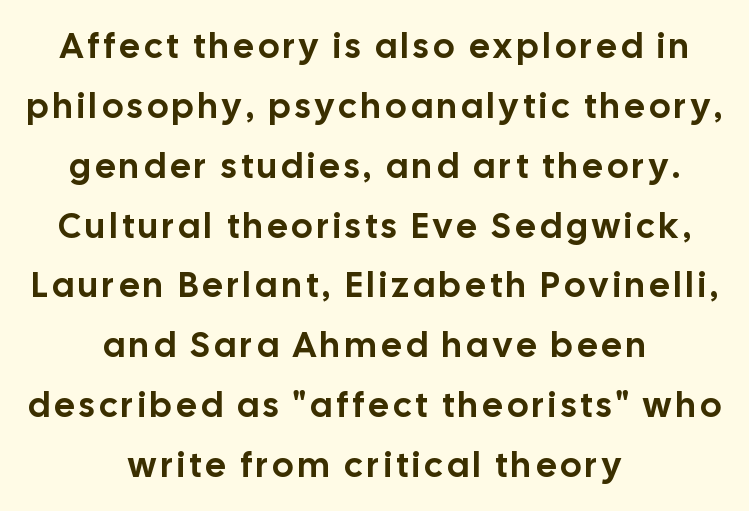
{"serif": "no", "italic": "no", "width": "normal", "stroke_contrast": "low", "x_height": "medium", "monospaced": "no", "underline": "no", "align": "center", "line_spacing_ratio": 1.71, "glyph_px": 35}
